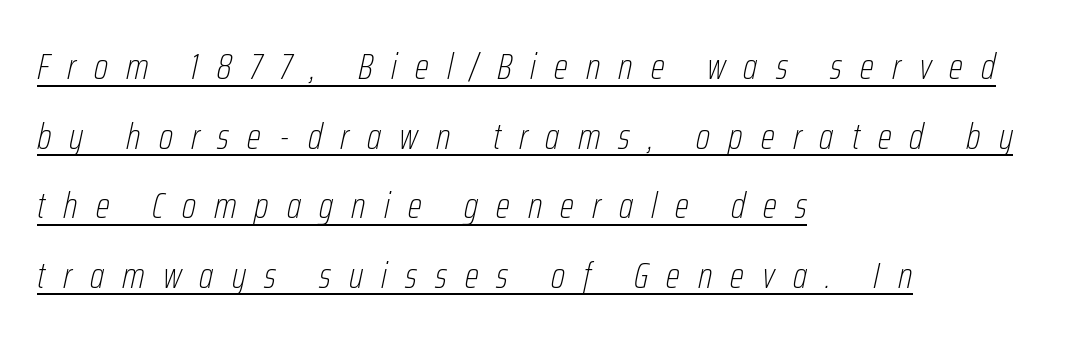
The image shows 37 px thin, condensed type, italic (leaning right); set left-aligned, line spacing 1.88x, unusually wide letter spacing (+0.49 em), underlined; low stroke contrast and a medium x-height.
